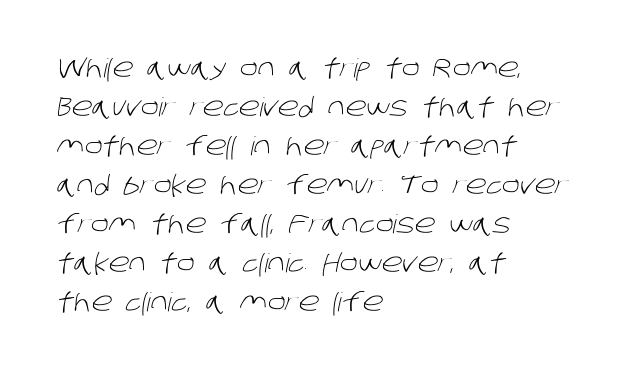
Q: Is the text bold? A: No.
Q: Is the text underlined? A: No.
Q: How is the paragraph aligned? A: Left-aligned.
Q: Is the spacing between letters normal or unusually wide? A: Normal.
Q: Is the spacing between lines tight, normal or loose? A: Normal.
